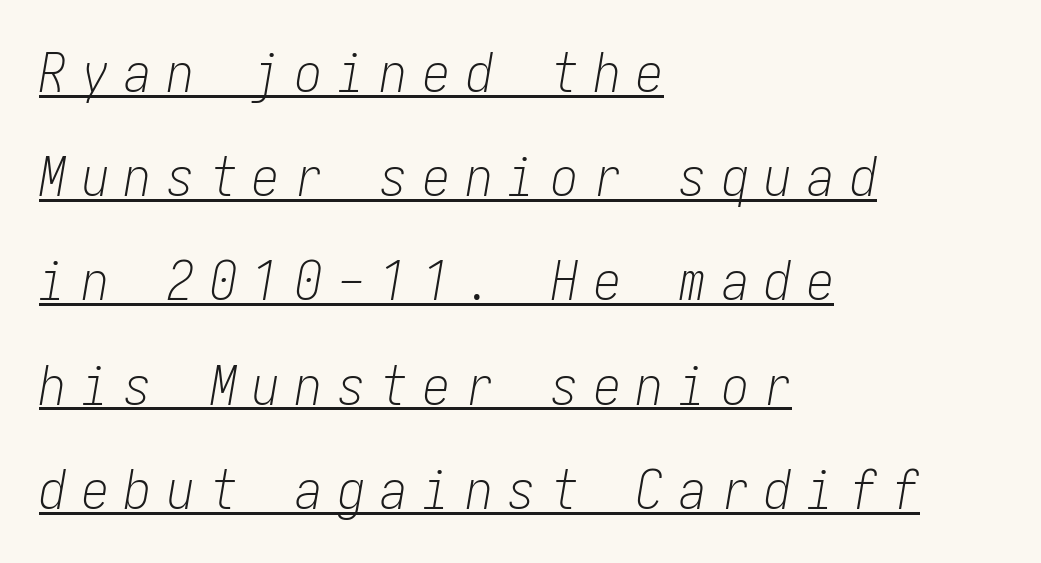
The lettering tilts uniformly, giving the passage an italic look. Think standard paragraph weight, or any step lighter than that. Quick note: interline space is abundant. A typesetter would call this heavily tracked-out type. The paragraph shown leans on its left margin. Glance below the letters and you will spot a drawn line.
